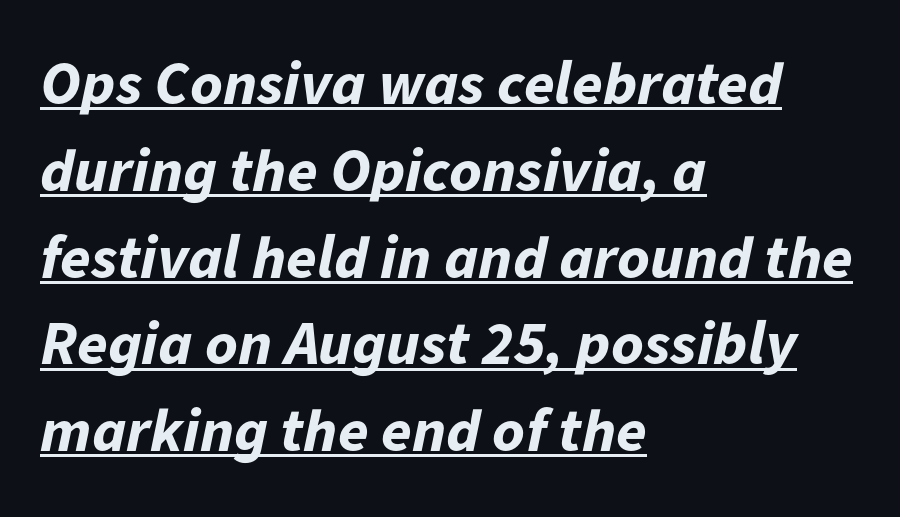
Visually the block forms a straight wall on the left and a jagged coastline on the right. The text carries the slant typical of an italic or oblique font. Students, note that the glyphs here touch the page at normal intervals. What's the leading like? Ordinary, nothing unusual. You can see a thin bar hugging the bottom of the glyphs. Proportional: the letters do not fall into vertical columns.
